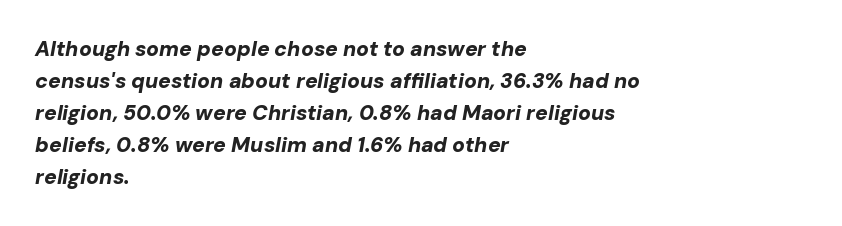
Italic? Definitely — the glyphs are oblique. Visually the block forms a straight wall on the left and a jagged coastline on the right. Descender tails drop into unmarked territory. The vertical gap from one line to the next is medium. Between one letter and the next there's only the usual sliver of space. The rendering uses a bold face; every stroke is thick and dark.
